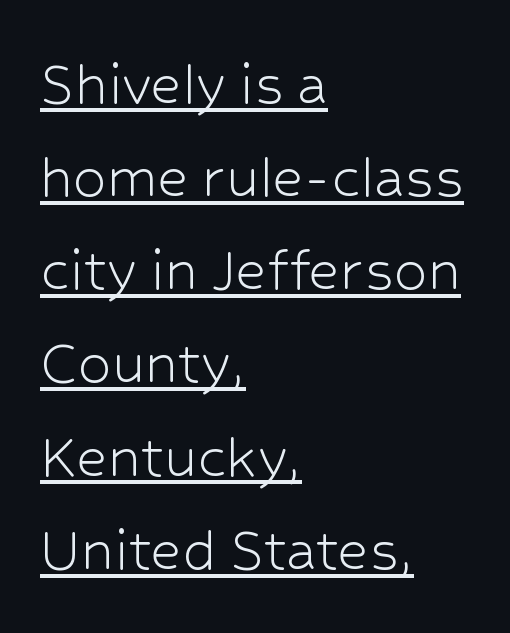
{"serif": "no", "italic": "no", "bold": "no", "weight": "light", "width": "normal", "stroke_contrast": "low", "x_height": "medium", "monospaced": "no", "underline": "yes", "align": "left", "line_spacing": "normal", "line_spacing_ratio": 1.39, "letter_spacing": "normal", "letter_spacing_em": 0.0, "glyph_px": 67}
